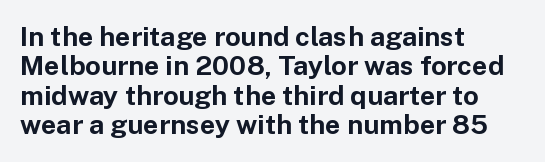
No word sits above an underline. A classic flush-left, rag-right setting is used for this passage. The rendering uses a small line-height, squeezing the rows. There is no visible air inserted between adjacent glyphs. Vertical strokes here are truly vertical. Weight check: bold — yes, fully.
